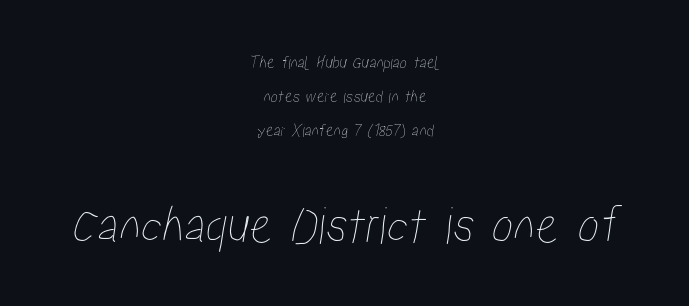
Reading top to bottom, the characters get bigger at the block break. The words here are not underlined. This rendering uses center alignment, leaving both contours irregular but symmetric. Observe the ordinary spacing: letters are neighbours, not strangers. Here the designer chose a conventional face with non-uniform glyph widths.
